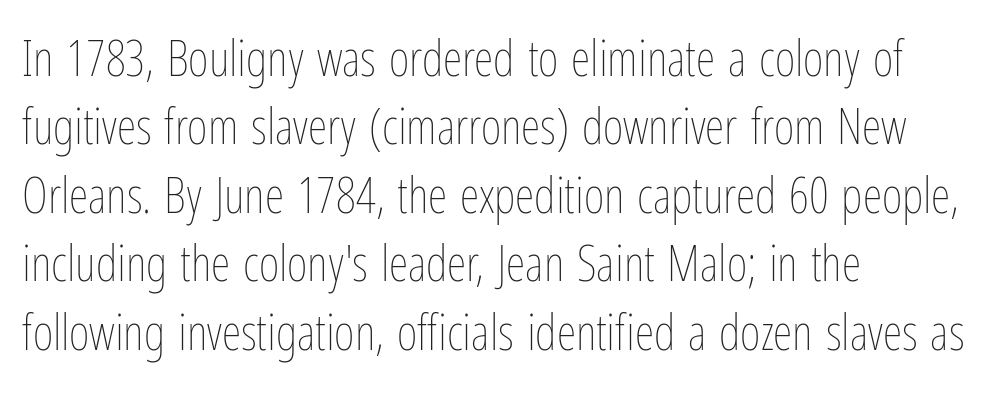
The image shows 50 px thin, condensed type, upright; set left-aligned, normal line spacing (1.37x), normal letter spacing, not underlined; low stroke contrast and a medium x-height.
